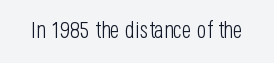
{"italic": "no", "bold": "no", "underline": "no", "letter_spacing": "normal", "letter_spacing_em": 0.0, "glyph_px": 23}
